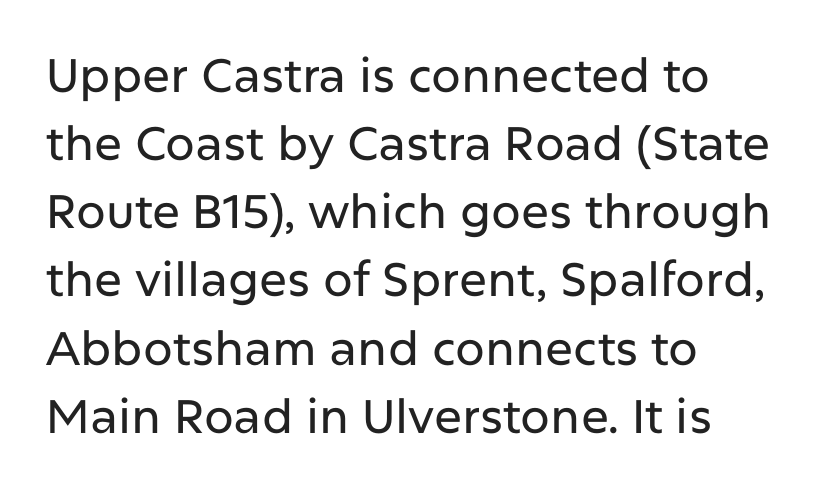
The image shows 47 px sans-serif type, upright; set left-aligned, normal line spacing (1.45x), normal letter spacing, not underlined; low stroke contrast and a medium x-height.
